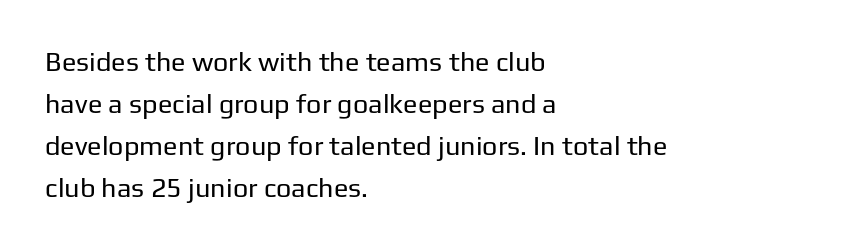
Q: Is the text bold? A: No.
Q: Is the text italic (slanted)? A: No, it is upright.
Q: Is the text underlined? A: No.
Q: How is the paragraph aligned? A: Left-aligned.
Q: Is the spacing between letters normal or unusually wide? A: Normal.
Q: Is the spacing between lines tight, normal or loose? A: Normal.
